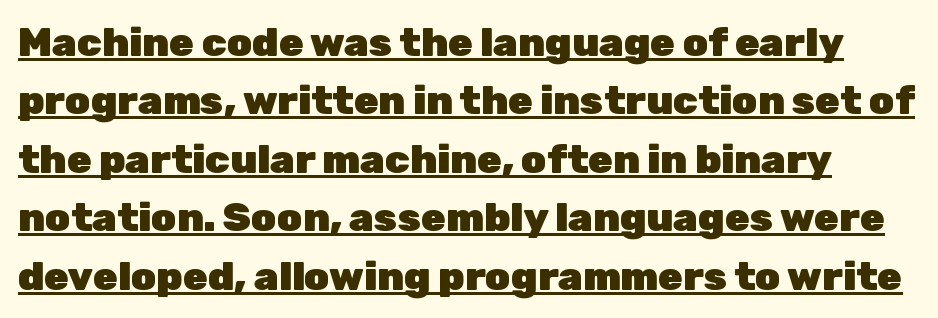
When letters stand straight like this, we call the style roman or upright. What weight is shown? A full bold with thick strokes. Do the characters align in a grid? No, the font is proportional. This sample keeps an unexceptional amount of space between lines. No feet cap the strokes, marking this as sans-serif type.
